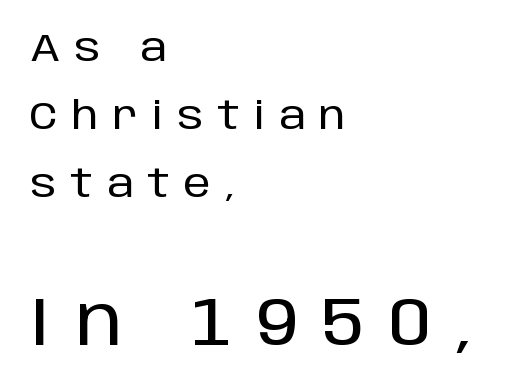
{"serif": "no", "italic": "no", "width": "normal", "stroke_contrast": "low", "x_height": "large", "monospaced": "no", "underline": "no", "align": "left", "line_spacing_ratio": 1.75, "letter_spacing": "wide", "letter_spacing_em": 0.36, "larger_block": "second", "size_ratio": 1.77, "glyph_px": 69}
